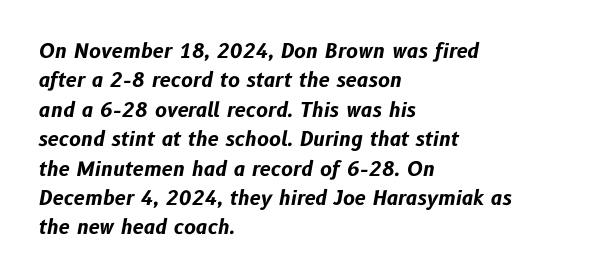
{"italic": "yes", "lean": "right", "slant_degrees": 10, "bold": "yes", "underline": "no", "align": "left", "line_spacing": "normal", "line_spacing_ratio": 1.47, "letter_spacing": "normal", "letter_spacing_em": 0.0, "glyph_px": 20}
